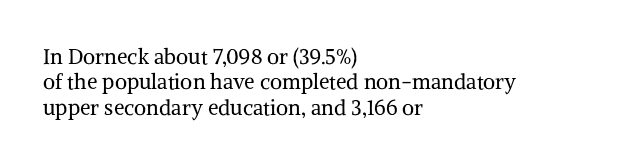
A bare baseline throughout the passage. Line beginnings align vertically; line endings do not. This sample uses plain, unmodified letter spacing. Posture: straight, roman, zero tilt. Is this a heavy cut? Hardly; it is regular or lighter.
